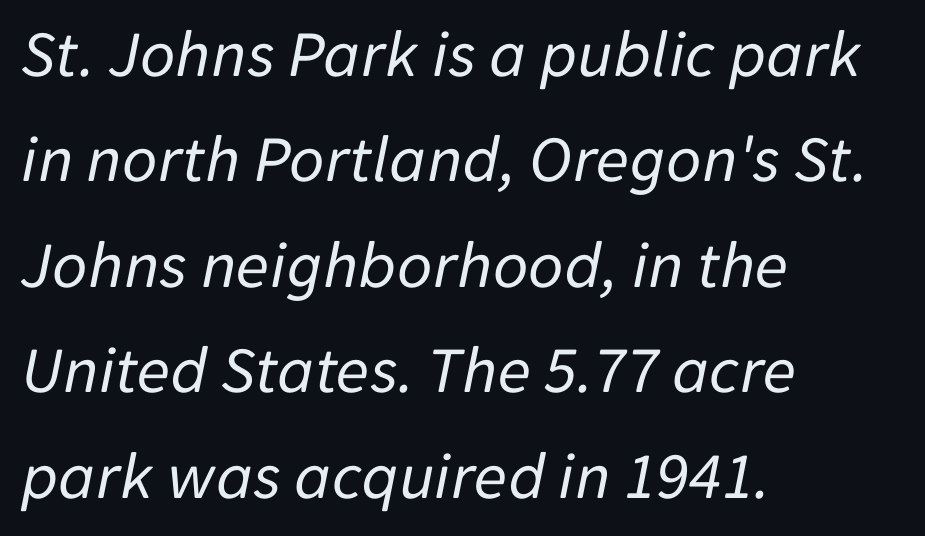
{"italic": "yes", "lean": "right", "slant_degrees": 11, "bold": "no", "weight": "regular", "width": "normal", "stroke_contrast": "low", "x_height": "medium", "monospaced": "no", "underline": "no", "align": "left", "line_spacing": "normal", "line_spacing_ratio": 1.55, "letter_spacing": "normal", "letter_spacing_em": 0.0, "glyph_px": 68}
